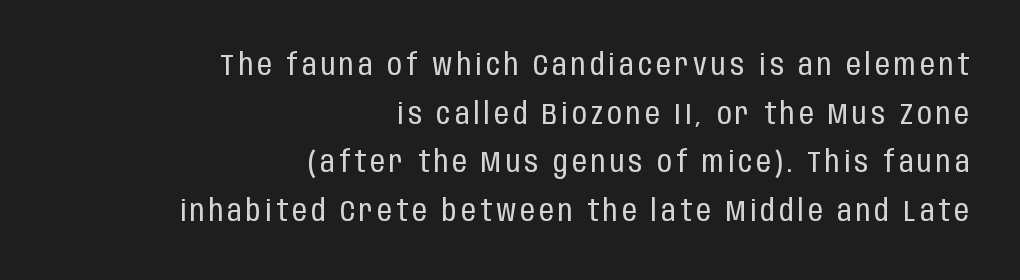
These lines sit exactly where default settings would place them. Italic: no, the glyphs are upright roman. The typesetter chose a ragged-left arrangement here. This is sans-serif lettering, the kind often seen on screens and signage. This rendering features lettering with no underline. Is the type heavy? It reads as light-to-regular instead.
